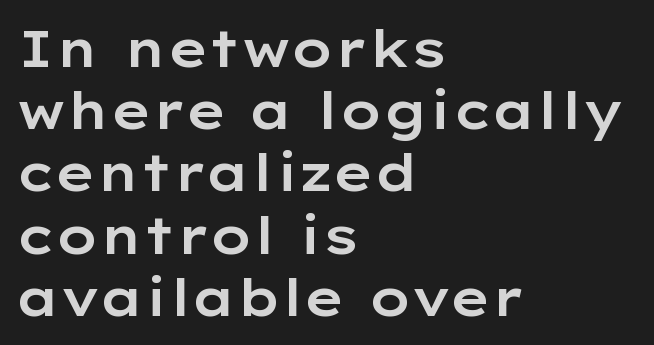
A student would call this left alignment; a typographer would say flush left, rag right. You could not count columns in this text — the font is proportionally spaced. Bare-footed words on every line. In terms of letterspacing, this is plain default setting. The lettering stays uniformly vertical, giving the passage a roman look. In terms of letterform style, serifs are entirely absent.
